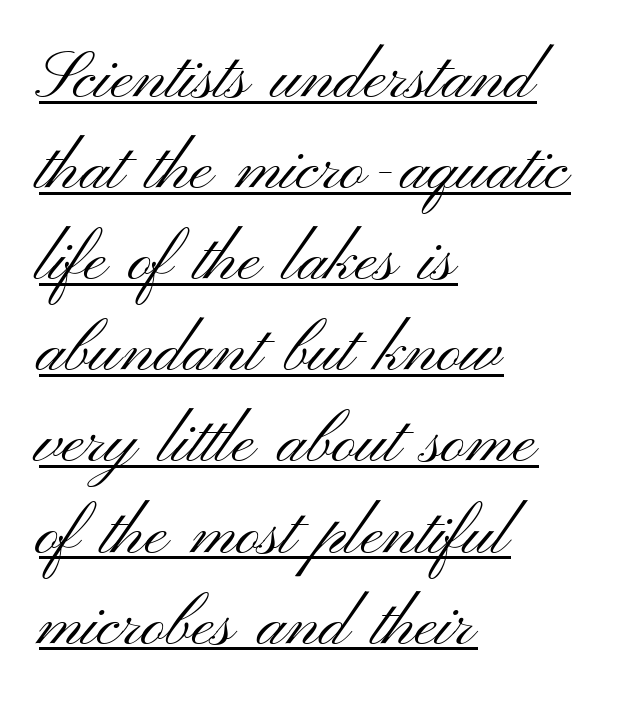
The rendering uses natural spacing where letterforms have individual widths. The passage shown is typeset with a sans-serif family. Every word sits above its own underline. In CSS terms this would be text-align: left.
